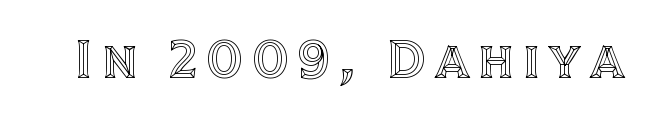
Do the characters align in a grid? No, the font is proportional. Ascenders rise straight up at ninety degrees. Decoration check: the copy has no underline.
